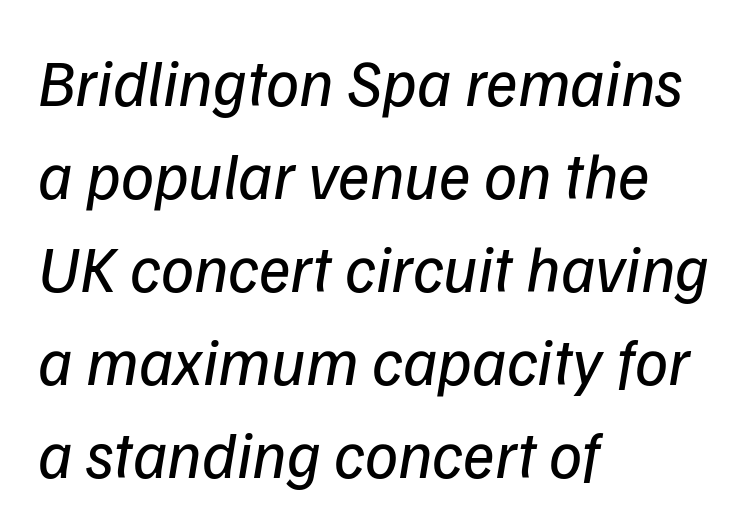
The image shows 66 px regular-weight type, italic (leaning right); set left-aligned, normal line spacing (1.41x), normal letter spacing, not underlined; low stroke contrast and a medium x-height.
